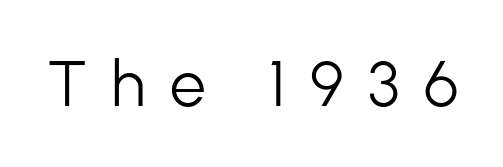
{"serif": "no", "italic": "no", "bold": "no", "weight": "light", "width": "normal", "stroke_contrast": "low", "x_height": "medium", "monospaced": "no", "underline": "no", "letter_spacing": "wide", "letter_spacing_em": 0.38, "glyph_px": 64}
